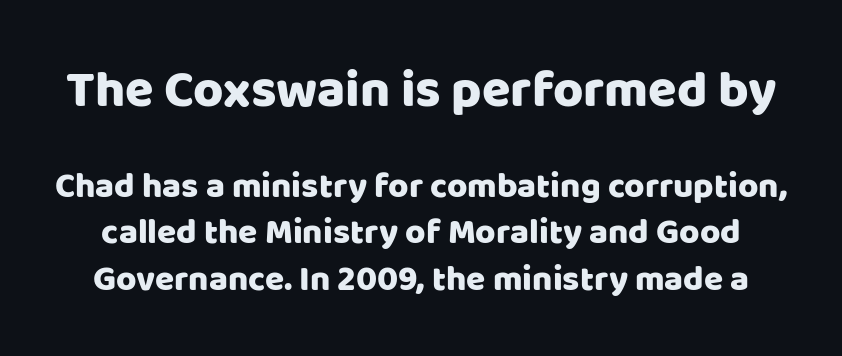
The image shows 52 px sans-serif type, upright; set normal line spacing (1.32x), normal letter spacing, not underlined; the first (top) block is 1.49x larger; low stroke contrast and a large x-height.
